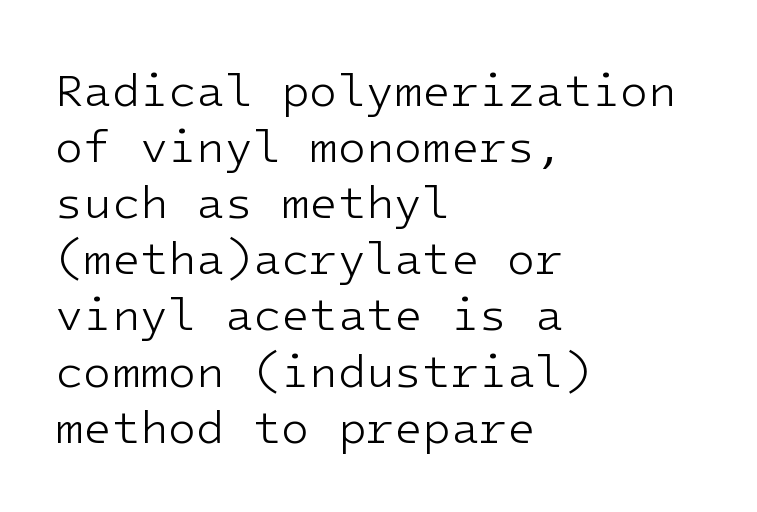
{"serif": "no", "italic": "no", "bold": "no", "weight": "light", "width": "normal", "stroke_contrast": "low", "x_height": "medium", "monospaced": "yes", "underline": "no", "align": "left", "line_spacing_ratio": 1.22, "letter_spacing": "normal", "letter_spacing_em": 0.0, "glyph_px": 46}
